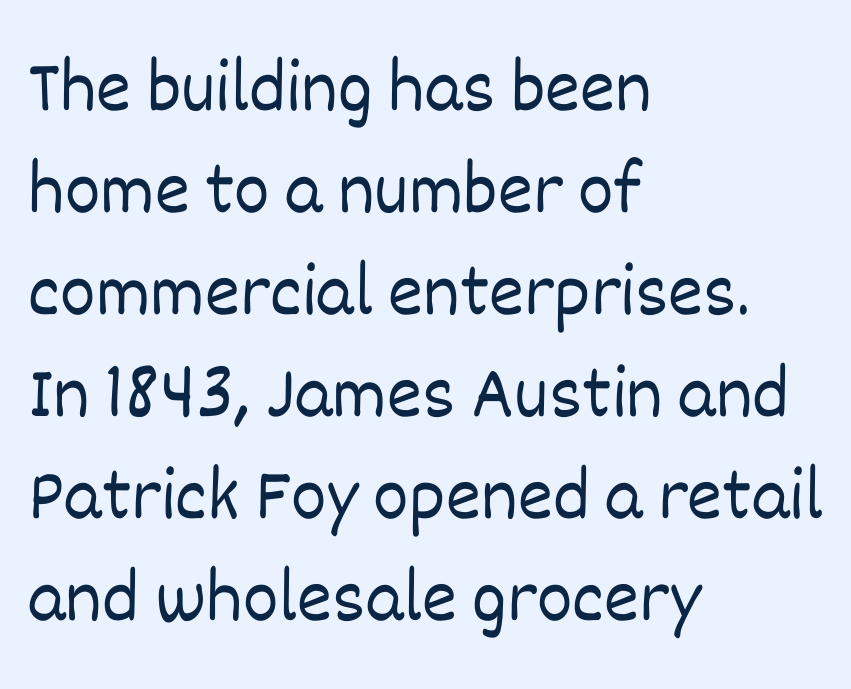
Q: Is the text bold? A: No.
Q: Is the text italic (slanted)? A: No, it is upright.
Q: Is the text underlined? A: No.
Q: How is the paragraph aligned? A: Left-aligned.
Q: Is the spacing between letters normal or unusually wide? A: Normal.
Q: Is the spacing between lines tight, normal or loose? A: Normal.
Q: Width (condensed, normal, or wide)? A: Normal.
Q: Stroke contrast? A: Low.
Q: x-height? A: Large.
Q: Monospaced? A: No.
